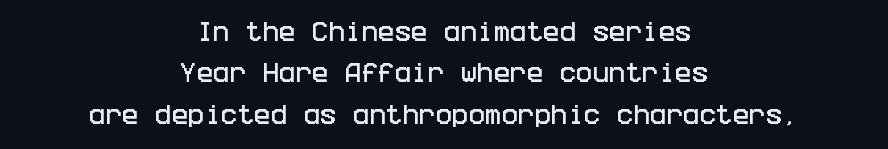
Q: Is the text italic (slanted)? A: No, it is upright.
Q: Is the text underlined? A: No.
Q: How is the paragraph aligned? A: Centered.
Q: Is the spacing between letters normal or unusually wide? A: Normal.
